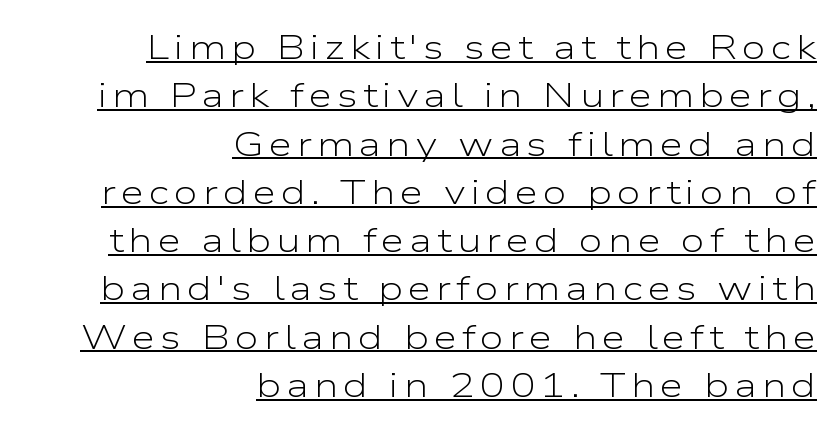
The image shows 34 px light, wide sans-serif type, upright; set right-aligned, normal line spacing (1.42x), underlined; low stroke contrast and a medium x-height.
